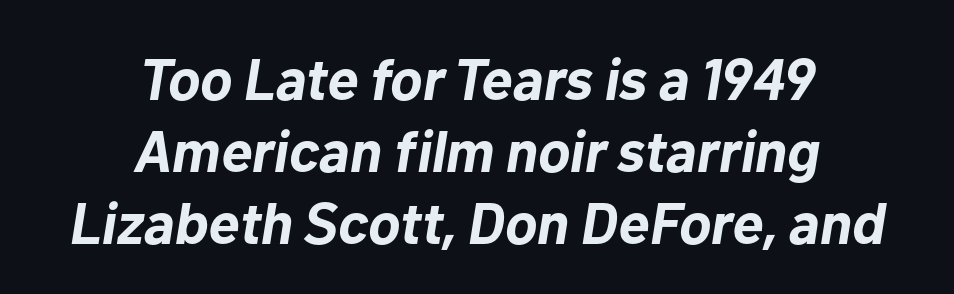
Q: Is the text bold? A: Yes.
Q: Is the text italic (slanted)? A: Yes, it leans right by about 10 degrees.
Q: Is the text underlined? A: No.
Q: How is the paragraph aligned? A: Centered.
Q: Is the spacing between letters normal or unusually wide? A: Normal.
Q: Width (condensed, normal, or wide)? A: Normal.
Q: Stroke contrast? A: Low.
Q: x-height? A: Medium.
Q: Monospaced? A: No.
